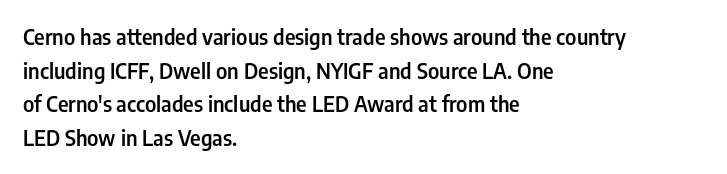
{"italic": "no", "bold": "semi", "underline": "no", "align": "left", "line_spacing": "normal", "line_spacing_ratio": 1.6, "letter_spacing": "normal", "letter_spacing_em": 0.0, "glyph_px": 21}
